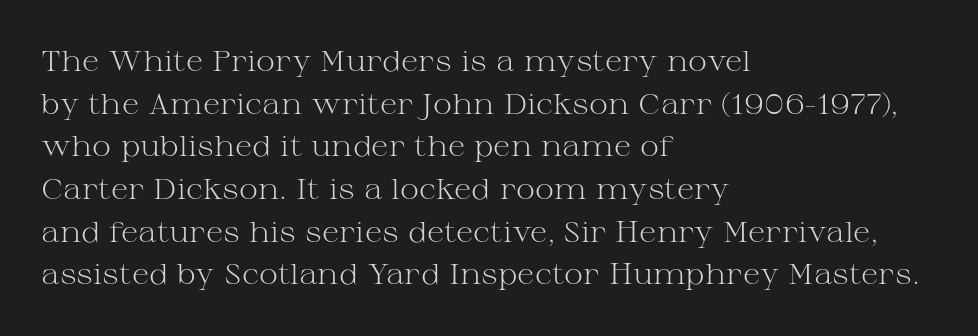
Q: Is the text bold? A: No.
Q: Is the text italic (slanted)? A: No, it is upright.
Q: Is the typeface a serif or a sans-serif typeface? A: Serif.
Q: Is the text underlined? A: No.
Q: How is the paragraph aligned? A: Left-aligned.
Q: Is the spacing between letters normal or unusually wide? A: Normal.
Q: Is the spacing between lines tight, normal or loose? A: Normal.
Q: Width (condensed, normal, or wide)? A: Wide.
Q: Stroke contrast? A: Medium.
Q: x-height? A: Medium.
Q: Monospaced? A: No.
